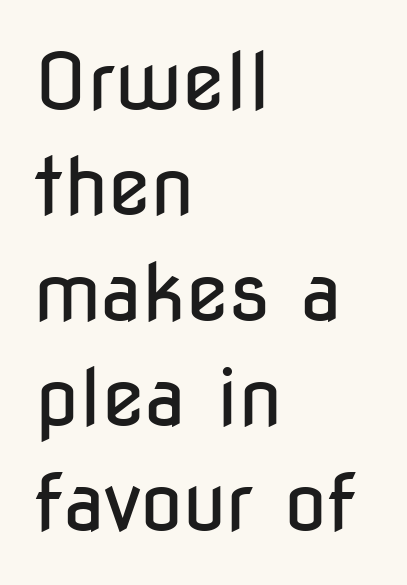
The image shows 78 px regular-weight, condensed sans-serif type, upright; set left-aligned, normal line spacing (1.35x), normal letter spacing, not underlined; low stroke contrast and a medium x-height.
